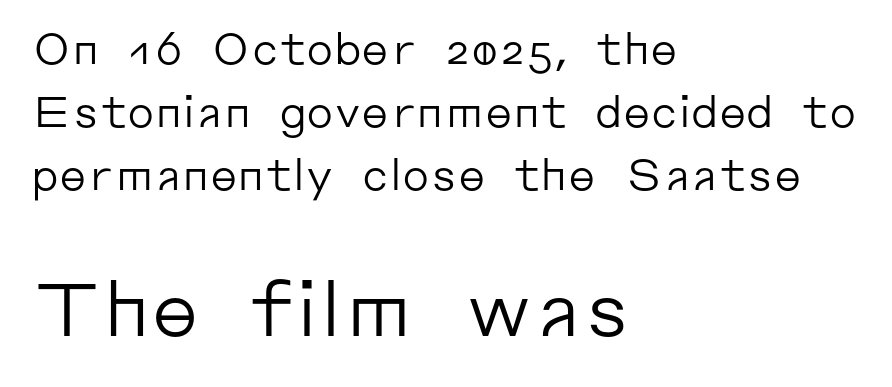
Interline gaps are of average width in this sample. Nope, not italic — everything's standing straight. No chunkiness to these letters — they're not bold. Words appear dense and cohesive because spacing is normal. Of the two passages, the one underneath uses the larger point size.
